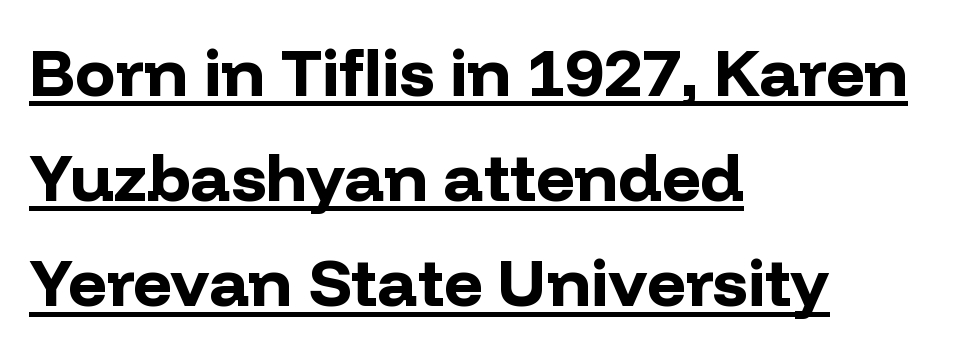
{"serif": "no", "italic": "no", "bold": "yes", "weight": "bold", "width": "normal", "stroke_contrast": "low", "x_height": "medium", "monospaced": "no", "underline": "yes", "align": "left", "line_spacing": "normal", "line_spacing_ratio": 1.57, "letter_spacing": "normal", "letter_spacing_em": 0.0, "glyph_px": 67}
